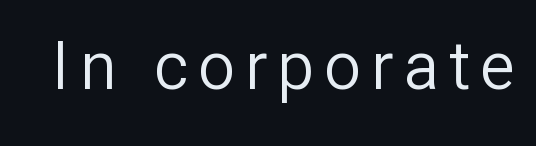
{"serif": "no", "italic": "no", "bold": "no", "weight": "regular", "width": "normal", "stroke_contrast": "low", "x_height": "medium", "monospaced": "no", "underline": "no", "glyph_px": 66}
